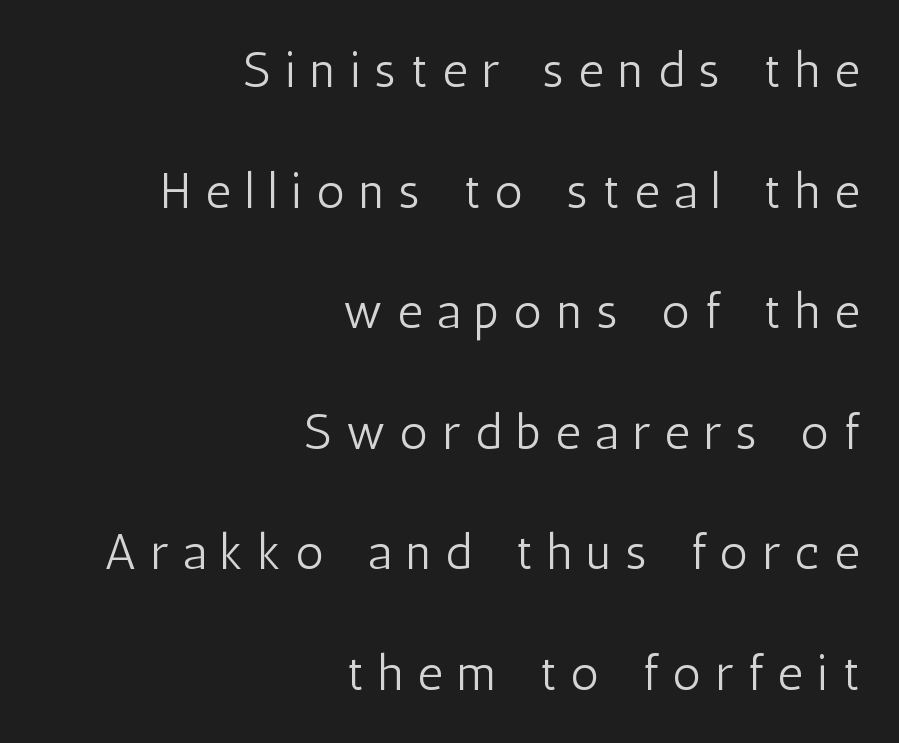
The image shows 49 px light, condensed sans-serif type, upright; set right-aligned, loose line spacing (2.46x), unusually wide letter spacing (+0.3 em), not underlined; low stroke contrast and a medium x-height.
